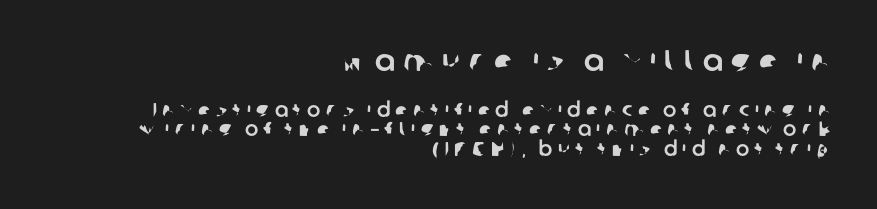
Q: Is the typeface a serif or a sans-serif typeface? A: Sans-serif.
Q: Is the text underlined? A: No.
Q: How is the paragraph aligned? A: Right-aligned.
Q: Is the spacing between letters normal or unusually wide? A: Unusually wide.
Q: Is the spacing between lines tight, normal or loose? A: Tight.
Q: Which block of text is set in a larger size, the first (top) or the second (bottom)? A: The first (top) one.
Q: Width (condensed, normal, or wide)? A: Normal.
Q: Stroke contrast? A: Low.
Q: x-height? A: Medium.
Q: Monospaced? A: No.
